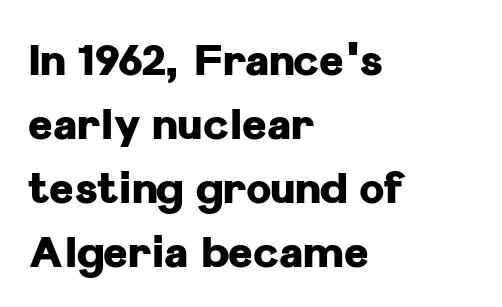
Here the designer chose a conventional face with non-uniform glyph widths. Caption: bold face, heavy strokes. Rendered with straight, roman letterforms. Unlike a traditional serif, this face leaves its strokes unadorned. Just letters on the line, the space beneath them empty.
